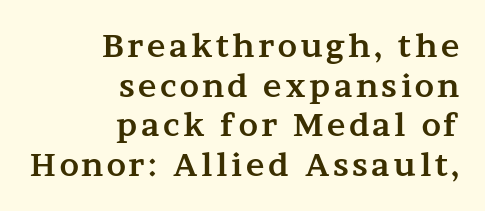
Q: Is the text bold? A: Yes.
Q: Is the text italic (slanted)? A: No, it is upright.
Q: Is the typeface a serif or a sans-serif typeface? A: Serif.
Q: Is the text underlined? A: No.
Q: How is the paragraph aligned? A: Right-aligned.
Q: Is the spacing between lines tight, normal or loose? A: Normal.
Q: Width (condensed, normal, or wide)? A: Wide.
Q: Stroke contrast? A: Medium.
Q: x-height? A: Medium.
Q: Monospaced? A: No.
